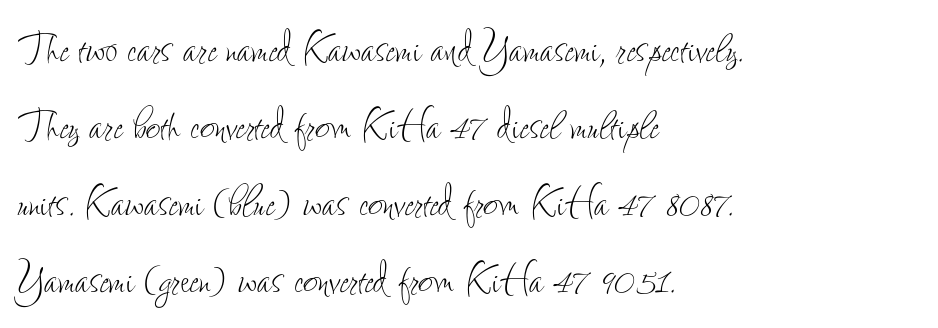
Q: Is the text bold? A: No.
Q: Is the text italic (slanted)? A: Yes.
Q: Is the text underlined? A: No.
Q: How is the paragraph aligned? A: Left-aligned.
Q: Is the spacing between letters normal or unusually wide? A: Normal.
Q: Is the spacing between lines tight, normal or loose? A: Normal.
Q: Width (condensed, normal, or wide)? A: Condensed.
Q: Stroke contrast? A: Low.
Q: x-height? A: Small.
Q: Monospaced? A: No.
